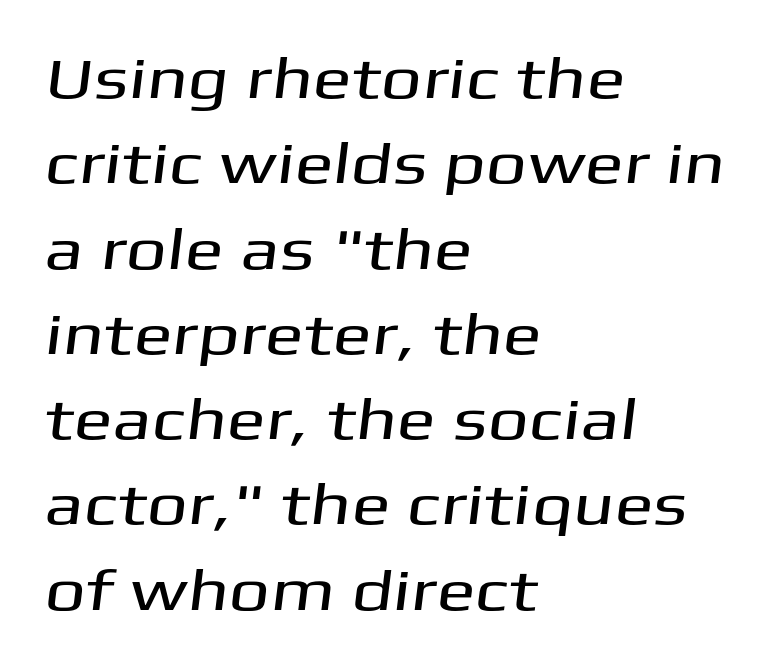
{"serif": "no", "width": "wide", "stroke_contrast": "medium", "x_height": "medium", "monospaced": "no", "underline": "no", "align": "left", "line_spacing": "normal", "line_spacing_ratio": 1.47, "letter_spacing": "normal", "letter_spacing_em": 0.0, "glyph_px": 58}
